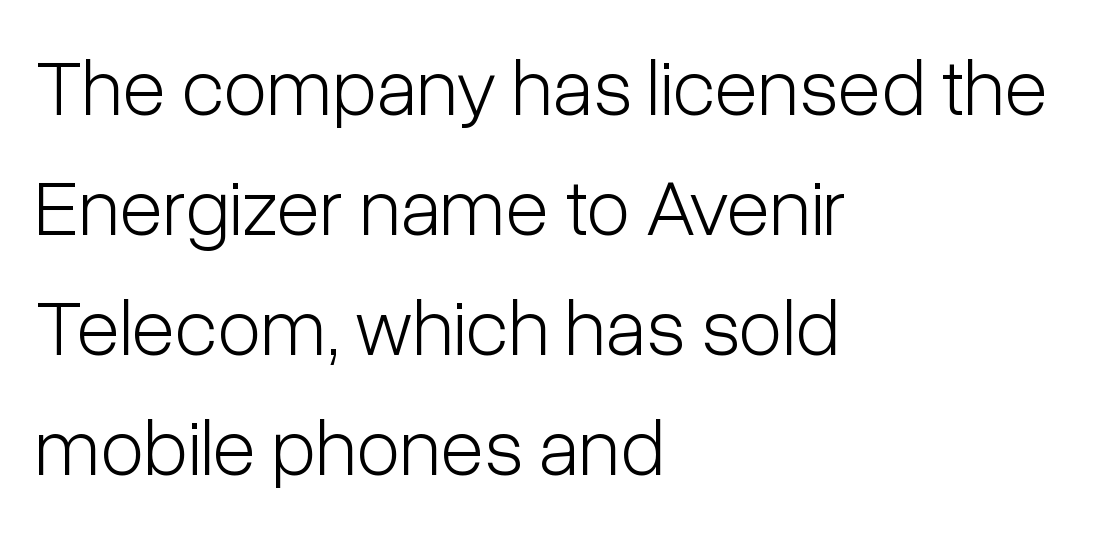
The image shows 80 px light, condensed sans-serif type, upright; set left-aligned, normal line spacing (1.5x), normal letter spacing, not underlined; low stroke contrast and a medium x-height.
